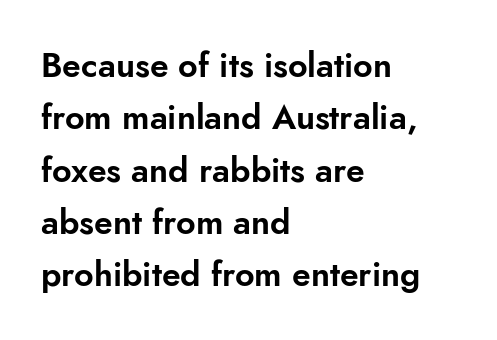
{"serif": "no", "italic": "no", "width": "normal", "stroke_contrast": "low", "x_height": "small", "monospaced": "no", "underline": "no", "align": "left", "line_spacing": "normal", "line_spacing_ratio": 1.54, "letter_spacing": "normal", "letter_spacing_em": 0.0, "glyph_px": 34}
